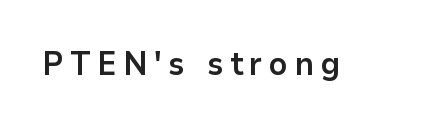
Q: Is the text bold? A: Yes.
Q: Is the text italic (slanted)? A: No, it is upright.
Q: Is the typeface a serif or a sans-serif typeface? A: Sans-serif.
Q: Is the text underlined? A: No.
Q: Is the spacing between letters normal or unusually wide? A: Unusually wide.
Q: Width (condensed, normal, or wide)? A: Normal.
Q: Stroke contrast? A: Low.
Q: x-height? A: Medium.
Q: Monospaced? A: No.
